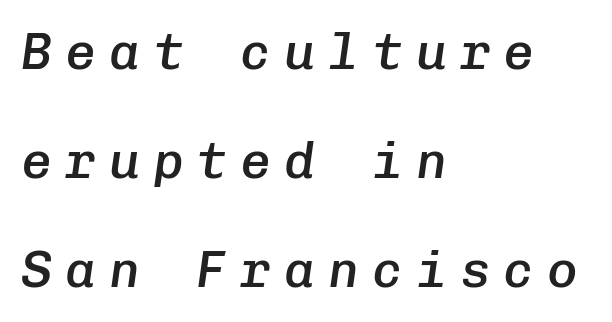
Q: Is the text bold? A: Semi-bold.
Q: Is the text italic (slanted)? A: Yes, it leans right by about 8 degrees.
Q: Is the text underlined? A: No.
Q: How is the paragraph aligned? A: Left-aligned.
Q: Is the spacing between letters normal or unusually wide? A: Unusually wide.
Q: Is the spacing between lines tight, normal or loose? A: Loose.
Q: Width (condensed, normal, or wide)? A: Normal.
Q: Stroke contrast? A: Low.
Q: x-height? A: Medium.
Q: Monospaced? A: Yes.
